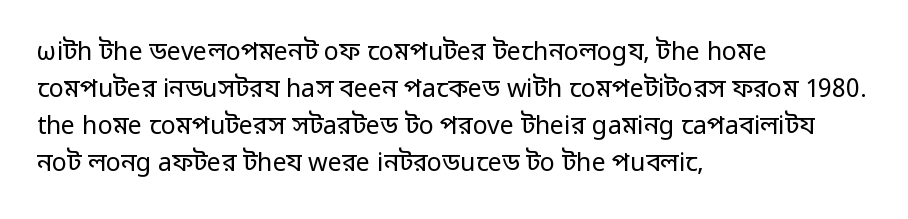
Q: Is the text bold? A: No.
Q: Is the text italic (slanted)? A: No, it is upright.
Q: Is the text underlined? A: No.
Q: How is the paragraph aligned? A: Left-aligned.
Q: Is the spacing between letters normal or unusually wide? A: Normal.
Q: Is the spacing between lines tight, normal or loose? A: Normal.
